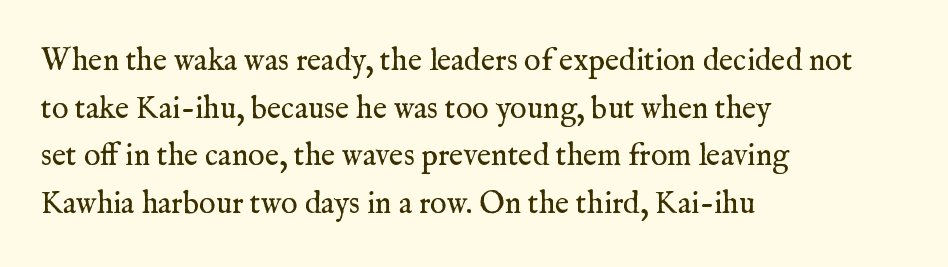
The horizontal fit of the characters is conventional and even. The rendering anchors every line to the left-hand side. Proportional: the letters do not fall into vertical columns. Only glyphs here, with clear space below each row. Is there much room between lines? A standard amount, neither cramped nor airy. If you drew a line through each stem, it would be perfectly vertical.
